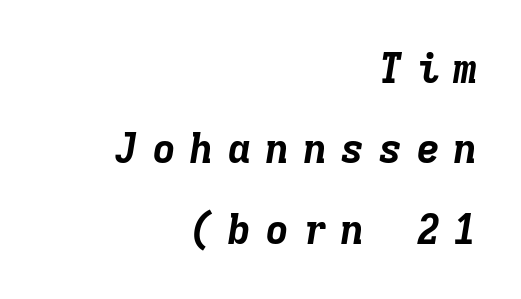
A typesetter would call this monospace, since all characters share one set width. Someone cranked the tracking dial way up on this one. The specimen omits any rule beneath the text block's lines. You can tell it's italic because the verticals aren't actually vertical.
